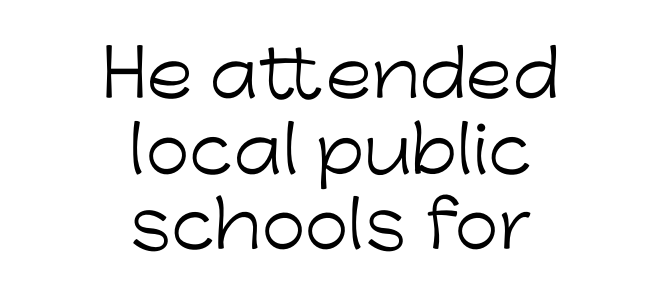
The image shows 64 px light sans-serif type, upright; set centered, line spacing 1.18x, normal letter spacing, not underlined; low stroke contrast and a medium x-height.
